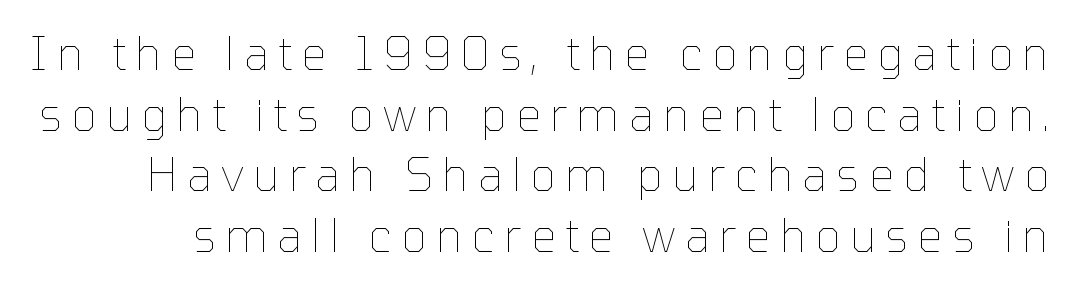
Q: Is the text bold? A: No.
Q: Is the text italic (slanted)? A: No, it is upright.
Q: Is the text underlined? A: No.
Q: Is the spacing between letters normal or unusually wide? A: Unusually wide.
Q: Is the spacing between lines tight, normal or loose? A: Normal.
Q: Width (condensed, normal, or wide)? A: Normal.
Q: Stroke contrast? A: Low.
Q: x-height? A: Medium.
Q: Monospaced? A: No.
